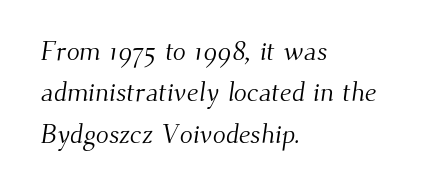
{"bold": "no", "underline": "no", "align": "left", "line_spacing": "normal", "line_spacing_ratio": 1.53, "letter_spacing": "normal", "letter_spacing_em": 0.0, "glyph_px": 27}
